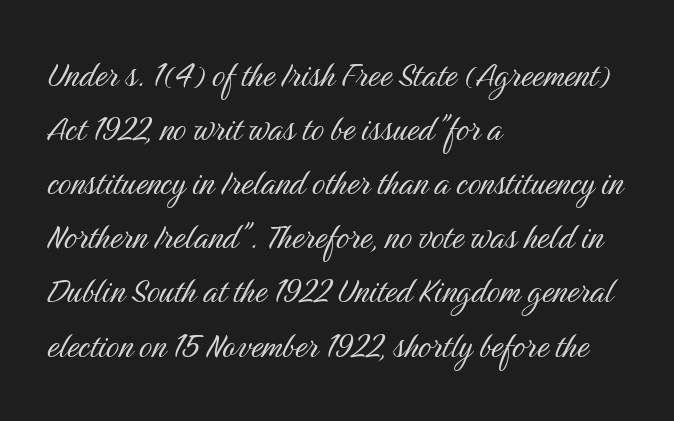
Typeset ragged right — the left edge is the straight one. This is not heavy type; no bold has been used. Regular leading. No extra tracking has been applied to these lines.
